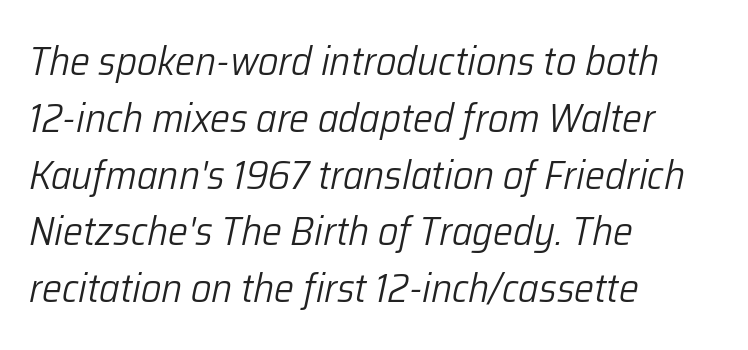
Descenders are the only things crossing below the line. Each stroke keeps to a modest, everyday thickness or less. A typesetter would mark this as italic. Varying glyph widths throughout — classic text-font behaviour. The rendering anchors every line to the left-hand side.
